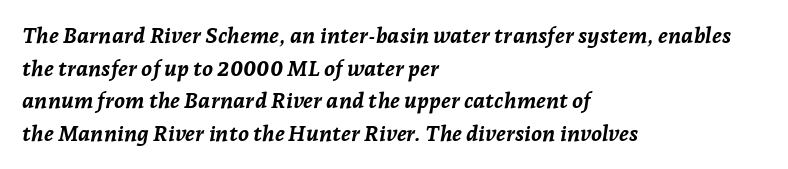
The image shows 22 px bold type, italic (leaning right); set left-aligned, normal line spacing (1.48x), normal letter spacing, not underlined.
